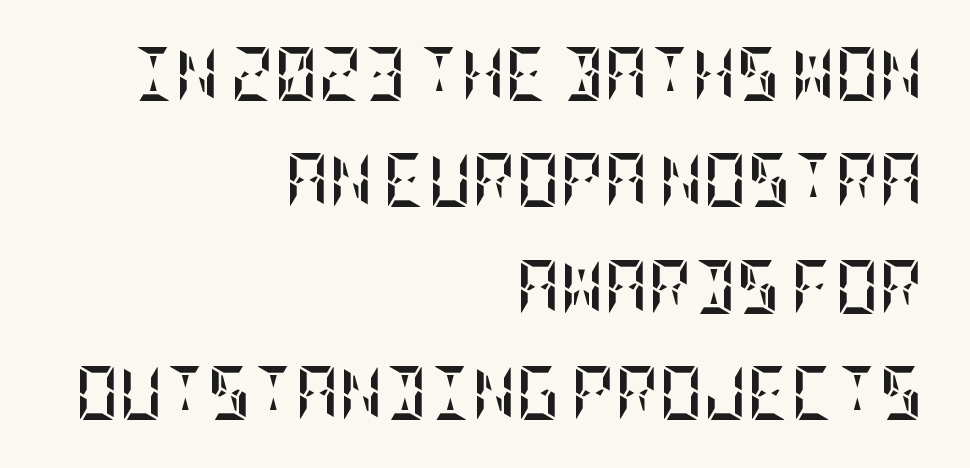
Q: Is the text bold? A: Yes.
Q: Is the text italic (slanted)? A: No, it is upright.
Q: Is the text underlined? A: No.
Q: How is the paragraph aligned? A: Right-aligned.
Q: Is the spacing between letters normal or unusually wide? A: Normal.
Q: Is the spacing between lines tight, normal or loose? A: Loose.
Q: Width (condensed, normal, or wide)? A: Condensed.
Q: Stroke contrast? A: Low.
Q: x-height? A: Large.
